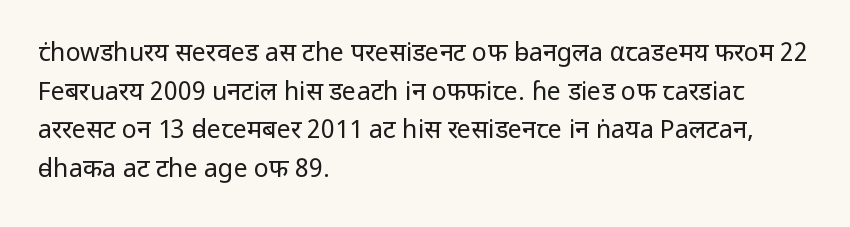
Q: Is the text bold? A: No.
Q: Is the text italic (slanted)? A: No, it is upright.
Q: Is the text underlined? A: No.
Q: How is the paragraph aligned? A: Left-aligned.
Q: Is the spacing between letters normal or unusually wide? A: Normal.
Q: Is the spacing between lines tight, normal or loose? A: Normal.
